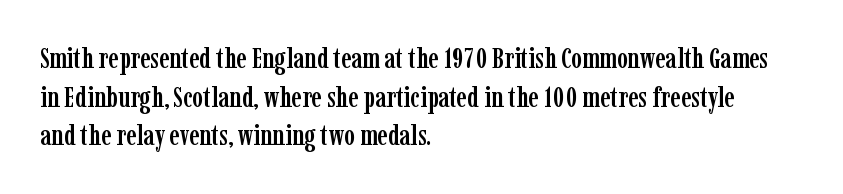
This rendering uses left alignment, leaving the right contour irregular. Horizontal bands of white between lines are of average thickness. Is this a fixed-width face? No — the glyphs have proportional, varying widths. The designer went with a serif here, giving each stem small feet. Anything drawn beneath the words? Only blank space.
